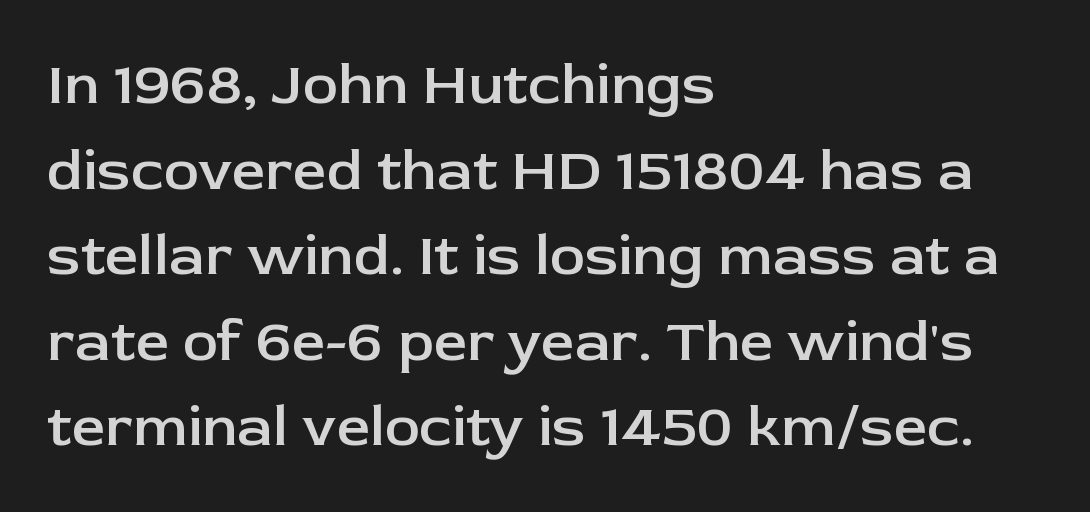
{"serif": "no", "italic": "no", "bold": "semi", "weight": "semibold", "width": "normal", "stroke_contrast": "low", "x_height": "medium", "monospaced": "no", "underline": "no", "align": "left", "line_spacing": "normal", "line_spacing_ratio": 1.45, "letter_spacing": "normal", "letter_spacing_em": 0.0, "glyph_px": 59}
